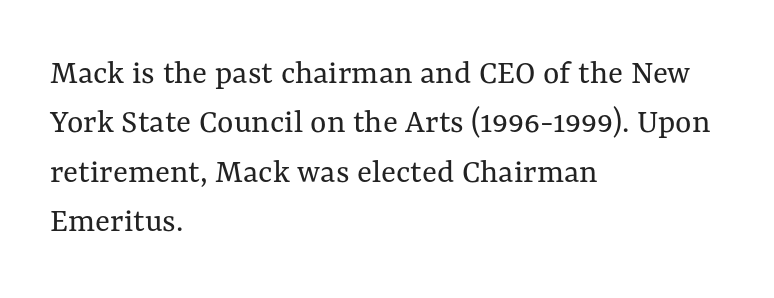
{"italic": "no", "bold": "no", "weight": "regular", "width": "normal", "stroke_contrast": "medium", "x_height": "medium", "monospaced": "no", "underline": "no", "align": "left", "line_spacing": "normal", "line_spacing_ratio": 1.41, "letter_spacing": "normal", "letter_spacing_em": 0.0, "glyph_px": 35}
